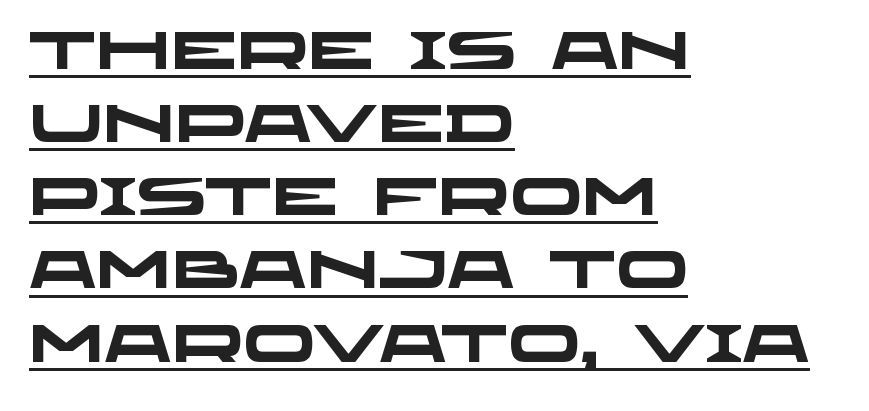
Normally led — the rows are evenly, conventionally spaced. Caption: lettering with a line underneath. Compared with an ordinary text face, these strokes are far heavier — a full bold. Regarding serifs, this sample does without them. The compositor pushed each line to the left boundary.
